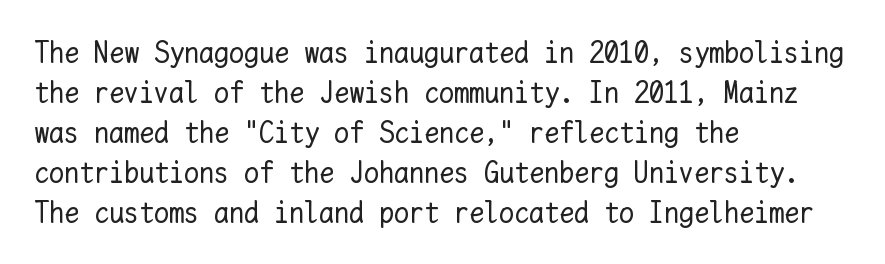
Q: Is the text bold? A: No.
Q: Is the text italic (slanted)? A: No, it is upright.
Q: Is the text underlined? A: No.
Q: How is the paragraph aligned? A: Left-aligned.
Q: Is the spacing between letters normal or unusually wide? A: Normal.
Q: Is the spacing between lines tight, normal or loose? A: Normal.
Q: Width (condensed, normal, or wide)? A: Normal.
Q: Stroke contrast? A: Low.
Q: x-height? A: Medium.
Q: Monospaced? A: Yes.
